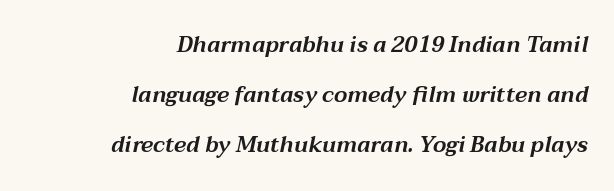
The lines are quadded right. Yep, that's italic — everything's leaning. A typesetter would call this zero additional tracking. Clear beneath every line of the passage. The passage shown stacks its lines with a broad gap.
